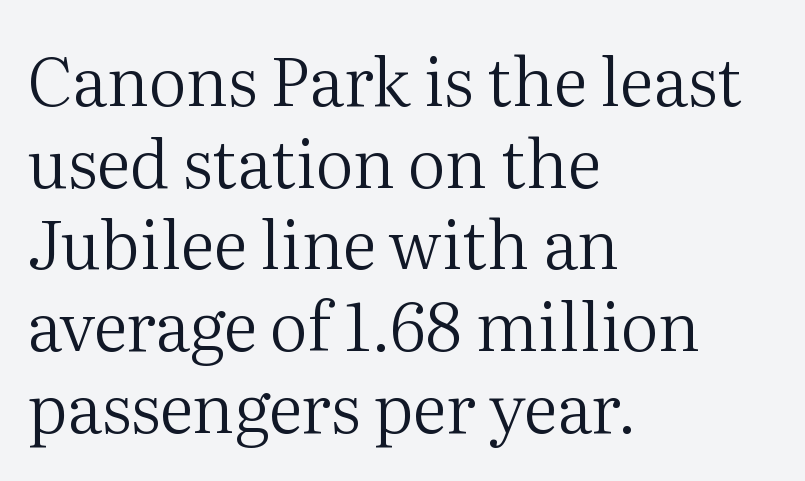
{"serif": "yes", "italic": "no", "bold": "no", "weight": "regular", "width": "normal", "stroke_contrast": "medium", "x_height": "medium", "monospaced": "no", "underline": "no", "align": "left", "line_spacing_ratio": 1.22, "letter_spacing": "normal", "letter_spacing_em": 0.0, "glyph_px": 67}
